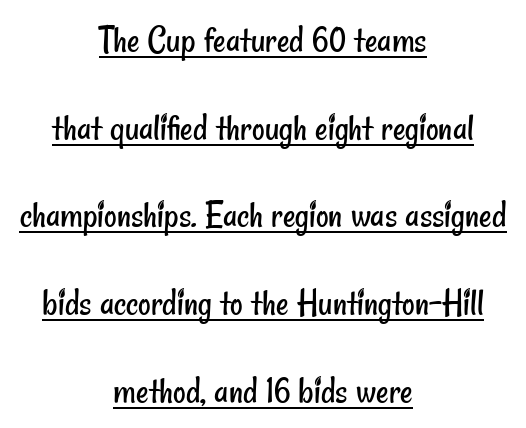
Where is the straight margin? There isn't one; the lines are centered. Nothing sits at the stroke ends, so this counts as sans-serif. A typesetter would call this leading open, well beyond the default. The typesetting does not lean heavy: it is not bold. Glyph-to-glyph distance matches everyday printed text.
